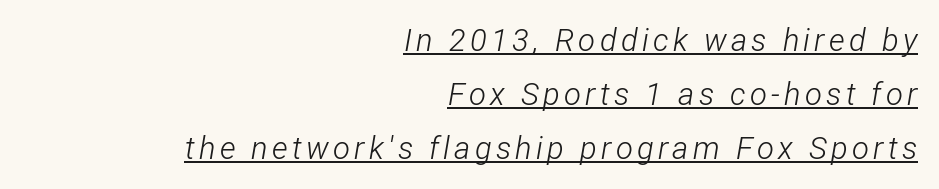
{"italic": "yes", "lean": "right", "slant_degrees": 12, "bold": "no", "weight": "light", "width": "condensed", "stroke_contrast": "low", "x_height": "medium", "monospaced": "no", "underline": "yes", "align": "right", "line_spacing_ratio": 1.74, "glyph_px": 31}
